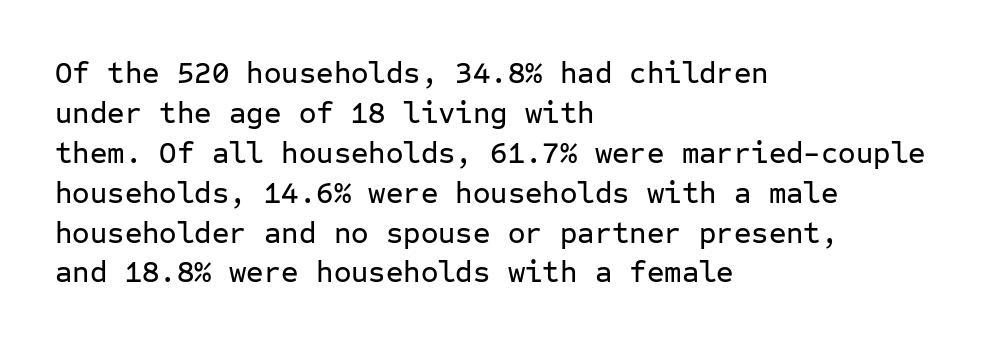
The image shows 30 px sans-serif type, upright, monospaced; set left-aligned, normal line spacing (1.33x), normal letter spacing, not underlined; low stroke contrast and a medium x-height.
